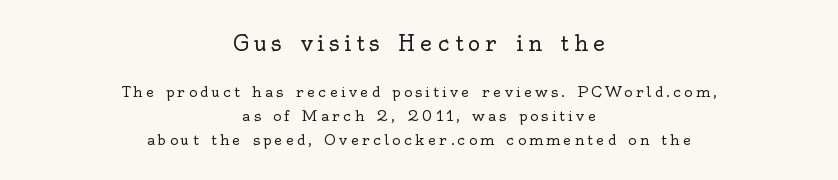
{"italic": "no", "bold": "no", "underline": "no", "align": "center", "line_spacing_ratio": 1.72, "letter_spacing": "wide", "letter_spacing_em": 0.23, "larger_block": "first", "size_ratio": 1.5, "glyph_px": 21}
